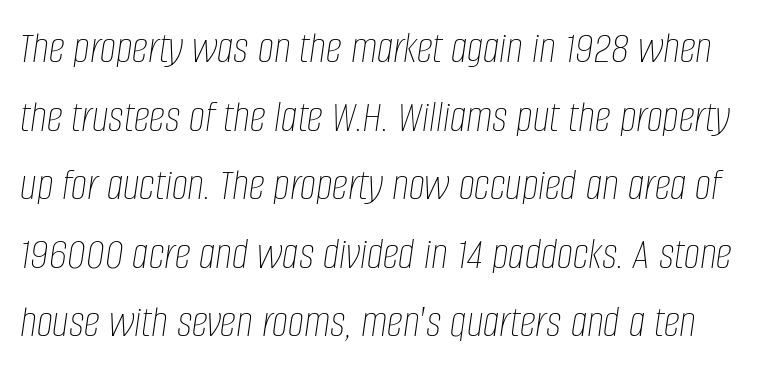
The text carries the slant typical of an italic or oblique font. This is not heavy type; no bold has been used. The face used here is proportionally spaced, like ordinary book or web type. Quick note: underline off. The rows are spaced the way most documents space them.
